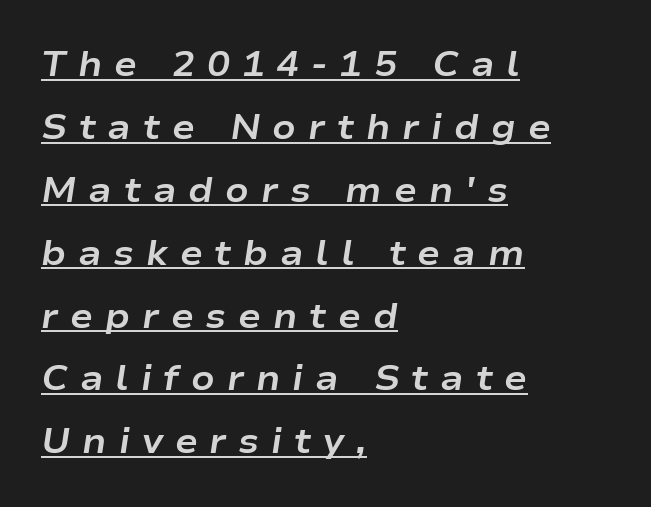
Is this a fixed-width face? No — the glyphs have proportional, varying widths. The passage shown is emphatically bold. The letters are slanted; this is an italic face. The passage shown is underscored from start to finish. Alignment: flush left. A typesetter would call this heavily tracked-out type.
